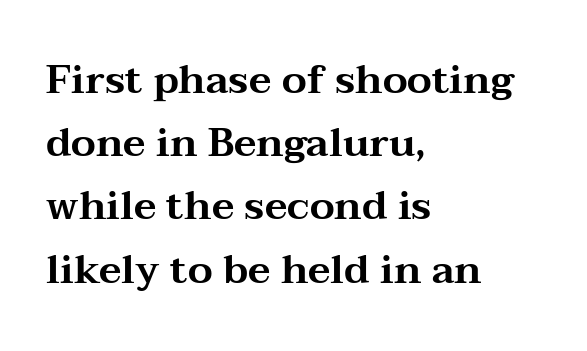
Q: Is the text italic (slanted)? A: No, it is upright.
Q: Is the typeface a serif or a sans-serif typeface? A: Serif.
Q: Is the text underlined? A: No.
Q: How is the paragraph aligned? A: Left-aligned.
Q: Is the spacing between letters normal or unusually wide? A: Normal.
Q: Is the spacing between lines tight, normal or loose? A: Normal.
Q: Width (condensed, normal, or wide)? A: Wide.
Q: Stroke contrast? A: Medium.
Q: x-height? A: Medium.
Q: Monospaced? A: No.
